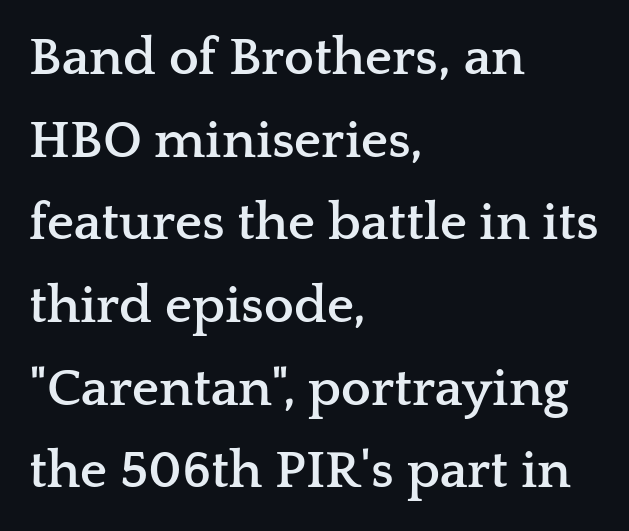
{"serif": "yes", "italic": "no", "bold": "yes", "weight": "semibold", "width": "wide", "stroke_contrast": "low", "x_height": "medium", "monospaced": "no", "underline": "no", "align": "left", "line_spacing": "normal", "line_spacing_ratio": 1.56, "letter_spacing": "normal", "letter_spacing_em": 0.0, "glyph_px": 53}
